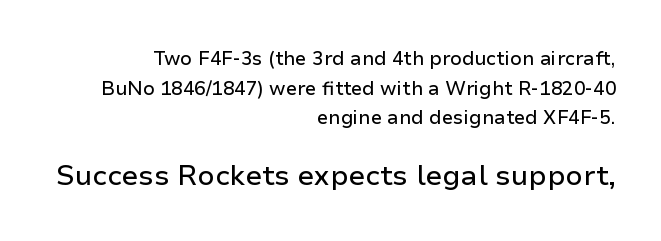
{"serif": "no", "italic": "no", "width": "normal", "stroke_contrast": "low", "x_height": "medium", "monospaced": "no", "underline": "no", "align": "right", "line_spacing": "normal", "line_spacing_ratio": 1.56, "letter_spacing": "normal", "letter_spacing_em": 0.0, "larger_block": "second", "size_ratio": 1.47, "glyph_px": 28}
